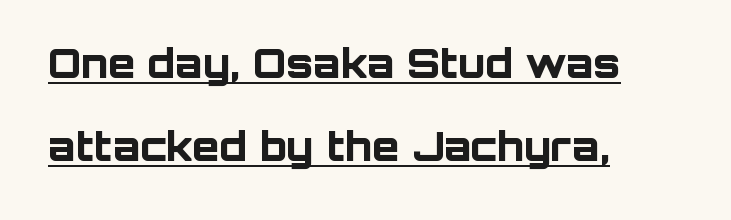
Q: Is the text bold? A: Yes.
Q: Is the text italic (slanted)? A: No, it is upright.
Q: Is the typeface a serif or a sans-serif typeface? A: Sans-serif.
Q: Is the text underlined? A: Yes.
Q: How is the paragraph aligned? A: Left-aligned.
Q: Is the spacing between letters normal or unusually wide? A: Normal.
Q: Is the spacing between lines tight, normal or loose? A: Loose.
Q: Width (condensed, normal, or wide)? A: Normal.
Q: Stroke contrast? A: Low.
Q: x-height? A: Large.
Q: Monospaced? A: No.
